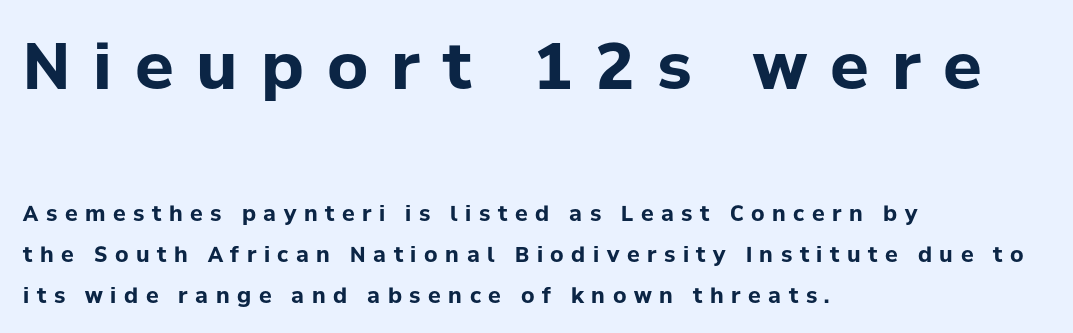
Q: Is the text bold? A: Yes.
Q: Is the text italic (slanted)? A: No, it is upright.
Q: Is the typeface a serif or a sans-serif typeface? A: Sans-serif.
Q: Is the text underlined? A: No.
Q: How is the paragraph aligned? A: Left-aligned.
Q: Is the spacing between letters normal or unusually wide? A: Unusually wide.
Q: Is the spacing between lines tight, normal or loose? A: Loose.
Q: Which block of text is set in a larger size, the first (top) or the second (bottom)? A: The first (top) one.
Q: Width (condensed, normal, or wide)? A: Normal.
Q: Stroke contrast? A: Low.
Q: x-height? A: Medium.
Q: Monospaced? A: No.
